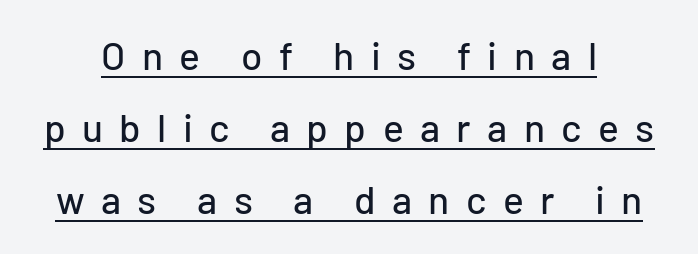
The image shows 39 px sans-serif type, upright; set line spacing 1.84x, unusually wide letter spacing (+0.42 em), underlined; low stroke contrast and a medium x-height.
